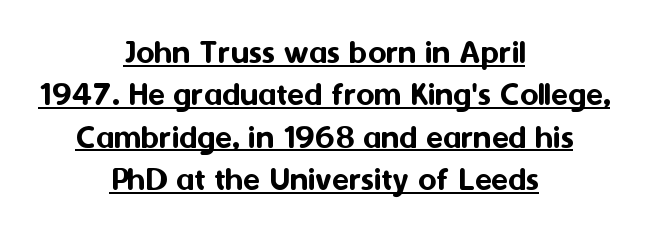
The image shows 35 px sans-serif type, upright; set centered, line spacing 1.21x, normal letter spacing, underlined; medium stroke contrast and a medium x-height.
